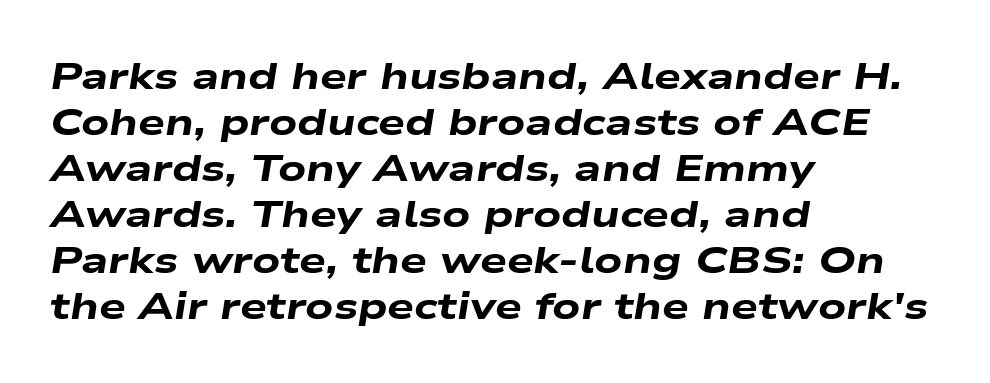
In terms of posture, this sample is oblique. The strip under each line holds only bare page. Words appear dense and cohesive because spacing is normal. Looks like regular typesetting: each glyph gets only the width it needs.
